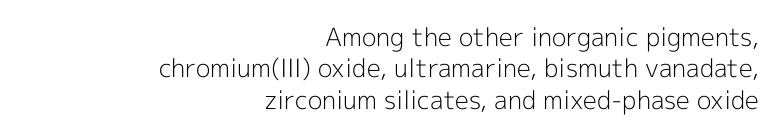
{"italic": "no", "bold": "no", "underline": "no", "align": "right", "line_spacing": "normal", "line_spacing_ratio": 1.26, "letter_spacing": "normal", "letter_spacing_em": 0.0, "glyph_px": 25}
